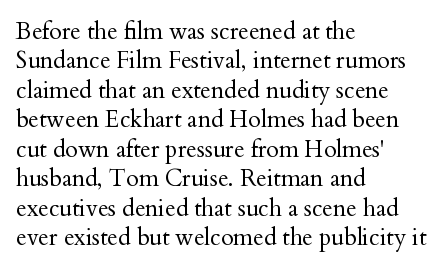
The image shows 23 px text type, upright; set left-aligned, normal line spacing (1.28x), normal letter spacing, not underlined.
